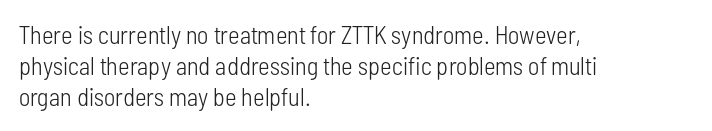
The image shows 25 px text type, upright; set left-aligned, normal line spacing (1.25x), normal letter spacing, not underlined.
